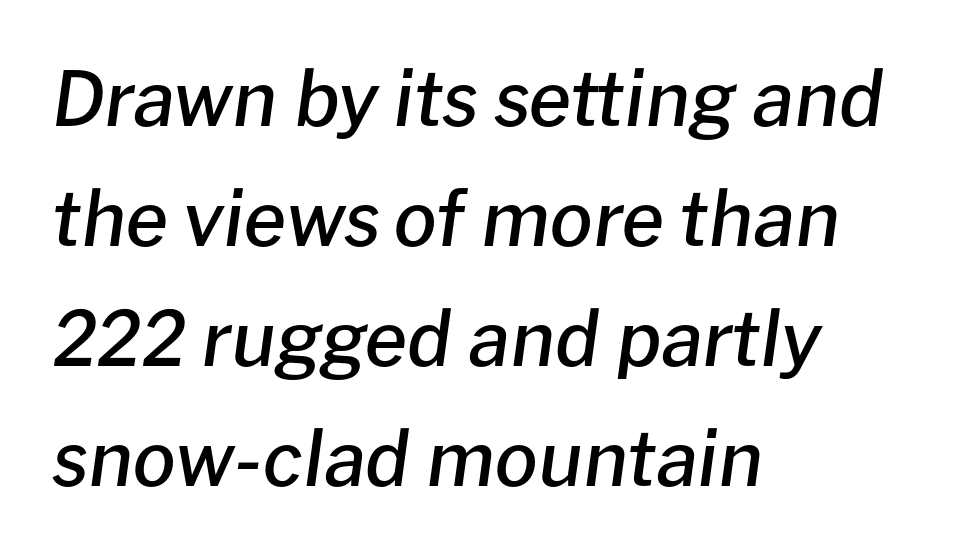
Q: Is the text bold? A: Semi-bold.
Q: Is the text italic (slanted)? A: Yes, it leans right by about 8 degrees.
Q: Is the text underlined? A: No.
Q: How is the paragraph aligned? A: Left-aligned.
Q: Is the spacing between letters normal or unusually wide? A: Normal.
Q: Is the spacing between lines tight, normal or loose? A: Normal.
Q: Width (condensed, normal, or wide)? A: Normal.
Q: Stroke contrast? A: Low.
Q: x-height? A: Medium.
Q: Monospaced? A: No.
